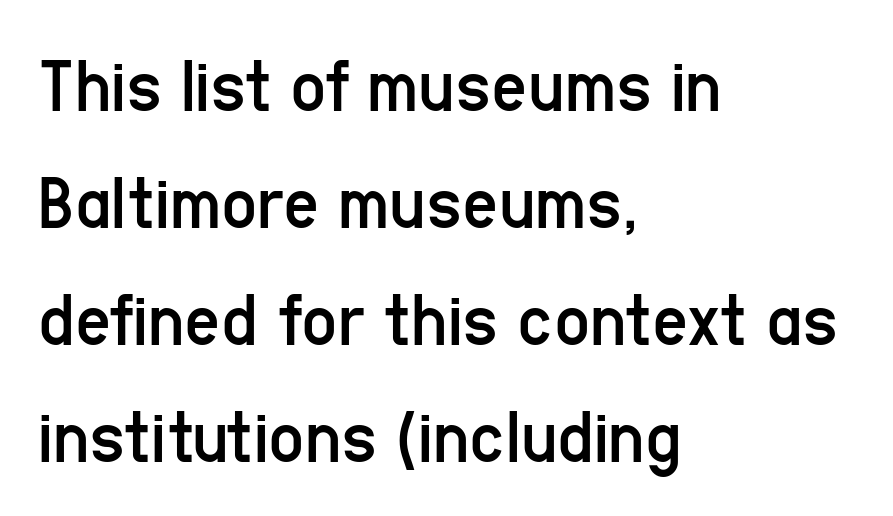
Each new line begins a customary step beneath the previous one. Notice how the passage keeps a crisp vertical edge on the left only. Tracking here is standard; glyphs follow each other at the usual distance. Bare-footed words on every line.
